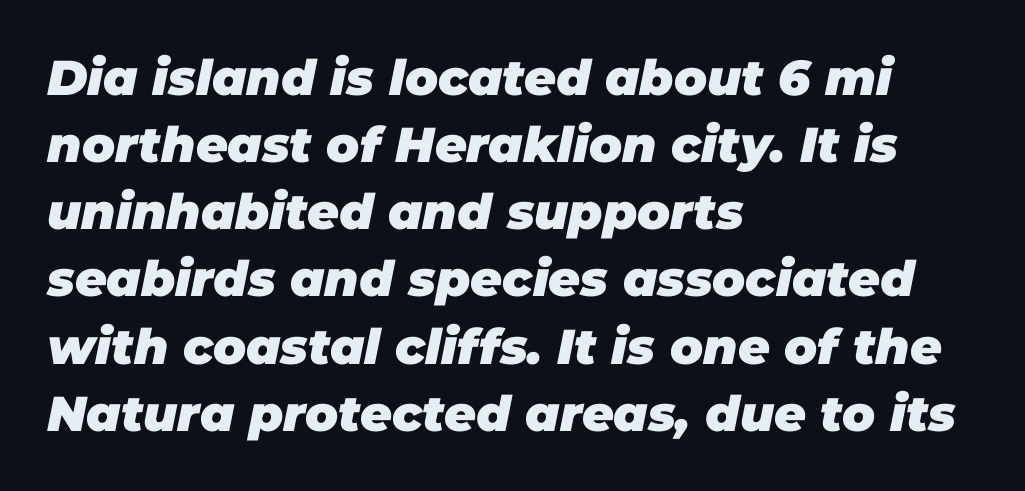
The image shows 49 px heavy type, italic (leaning right); set left-aligned, normal line spacing (1.37x), normal letter spacing, not underlined; low stroke contrast and a large x-height.
